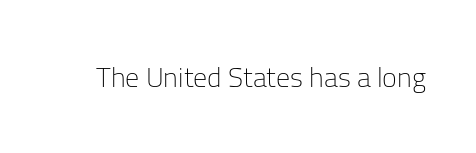
The letters stand straight up with perfectly vertical stems. Decoration check: the copy has no underline. Weight: not bold — regular or lighter. Letter spacing: default.
